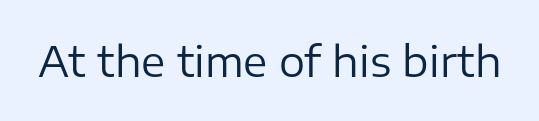
Q: Is the text bold? A: No.
Q: Is the text italic (slanted)? A: No, it is upright.
Q: Is the typeface a serif or a sans-serif typeface? A: Sans-serif.
Q: Is the text underlined? A: No.
Q: Is the spacing between letters normal or unusually wide? A: Normal.
Q: Width (condensed, normal, or wide)? A: Normal.
Q: Stroke contrast? A: Low.
Q: x-height? A: Medium.
Q: Monospaced? A: No.
